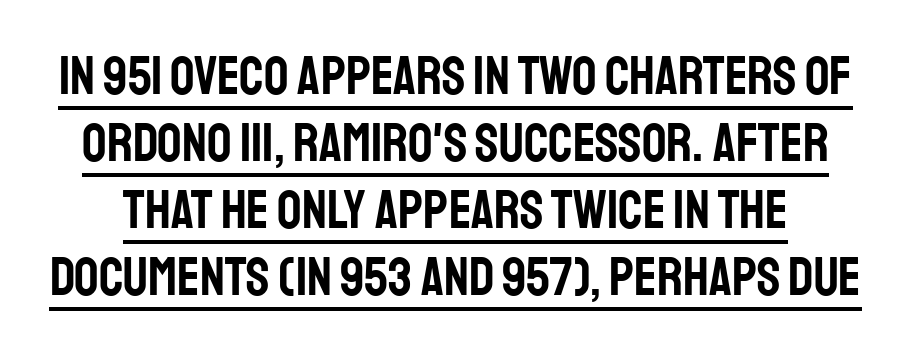
A sans-serif font was chosen for this passage. Character widths vary here, with narrow letters taking less room than wide ones. The lettering stays uniformly vertical, giving the passage a roman look. Nothing unusual about the tracking: characters are spaced as the font intends. Compared with undecorated copy, this sample adds a rule below the words.
